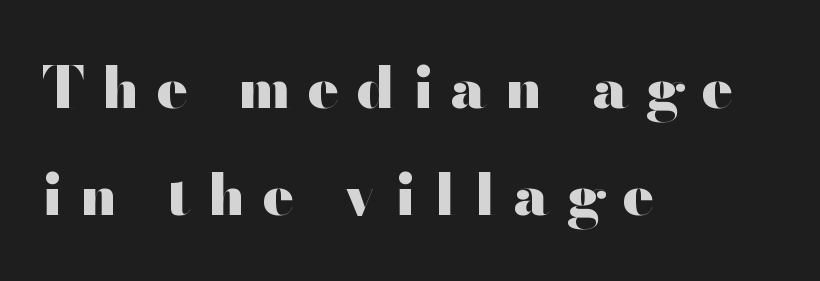
{"serif": "no", "italic": "no", "bold": "yes", "weight": "heavy", "width": "wide", "stroke_contrast": "high", "x_height": "small", "monospaced": "no", "underline": "no", "align": "left", "line_spacing_ratio": 1.84, "letter_spacing": "wide", "letter_spacing_em": 0.3, "glyph_px": 58}
